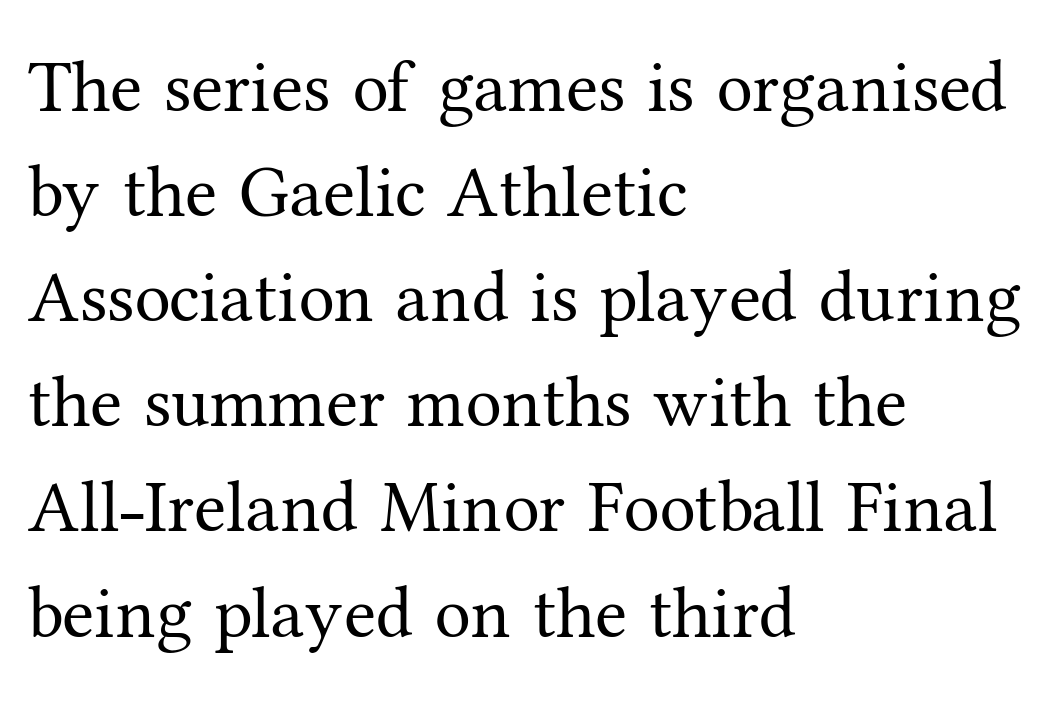
The image shows 73 px regular-weight serif type, upright; set left-aligned, normal line spacing (1.44x), normal letter spacing, not underlined; medium stroke contrast and a medium x-height.
